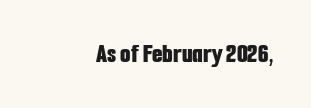
Q: Is the text bold? A: Yes.
Q: Is the text italic (slanted)? A: No, it is upright.
Q: Is the text underlined? A: No.
Q: How is the paragraph aligned? A: Right-aligned.
Q: Is the spacing between letters normal or unusually wide? A: Normal.
